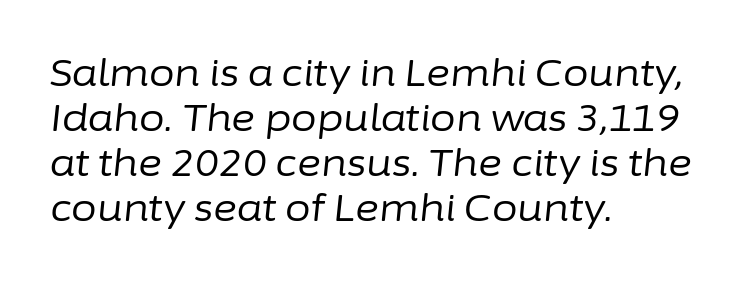
This sample uses plain, unmodified letter spacing. Does the copy run flush right? No — it runs flush left. Check under the words: just untouched page. Here the designer chose a conventional face with non-uniform glyph widths.
